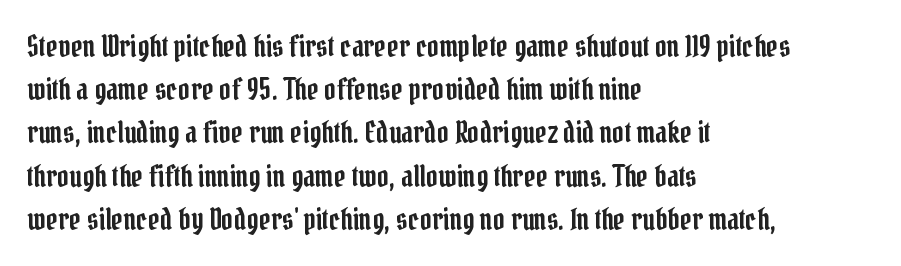
The image shows 29 px condensed serif type, upright; set left-aligned, normal line spacing (1.49x), normal letter spacing, not underlined; low stroke contrast and a medium x-height.
